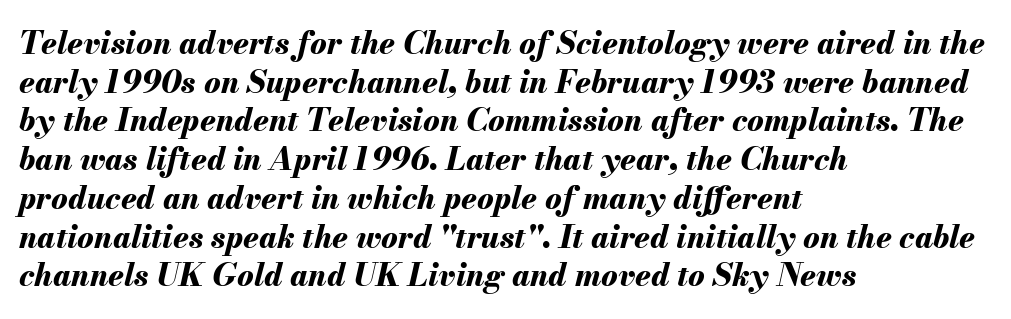
{"italic": "yes", "lean": "right", "slant_degrees": 13, "bold": "yes", "weight": "bold", "width": "normal", "stroke_contrast": "medium", "x_height": "small", "monospaced": "no", "underline": "no", "align": "left", "line_spacing": "normal", "line_spacing_ratio": 1.25, "letter_spacing": "normal", "letter_spacing_em": 0.0, "glyph_px": 31}
